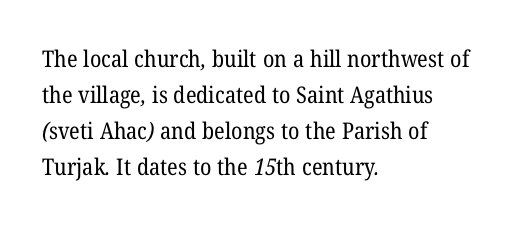
Q: Is the text bold? A: No.
Q: Is the text underlined? A: No.
Q: How is the paragraph aligned? A: Left-aligned.
Q: Is the spacing between letters normal or unusually wide? A: Normal.
Q: Is the spacing between lines tight, normal or loose? A: Normal.
